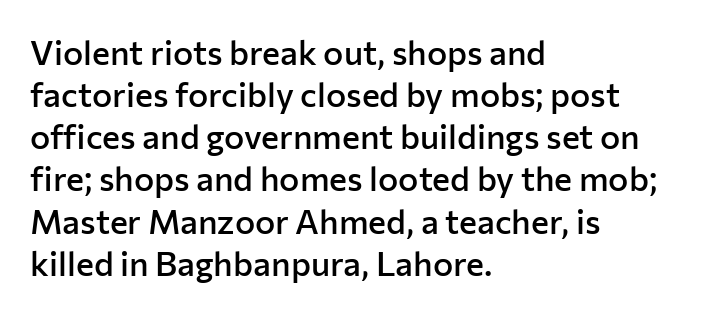
Caption: semibold face, moderately heavy strokes. Nope, not italic — everything's standing straight. This sample has the flowing, uneven cadence of proportional lettering. Tracking value appears to be zero — textbook default spacing.
